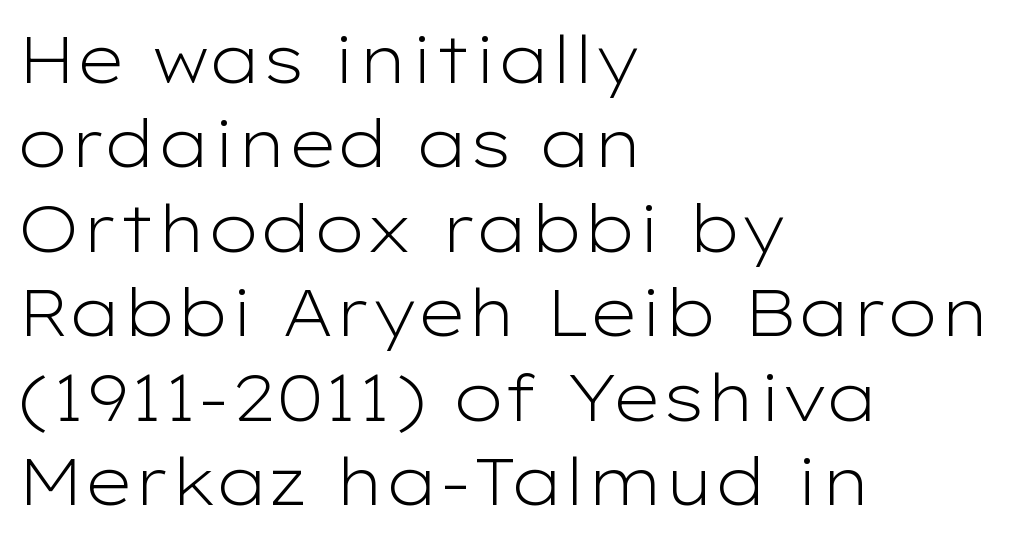
{"serif": "no", "italic": "no", "bold": "no", "weight": "light", "width": "wide", "stroke_contrast": "low", "x_height": "medium", "monospaced": "no", "underline": "no", "align": "left", "line_spacing": "normal", "line_spacing_ratio": 1.28, "letter_spacing": "normal", "letter_spacing_em": 0.0, "glyph_px": 66}
